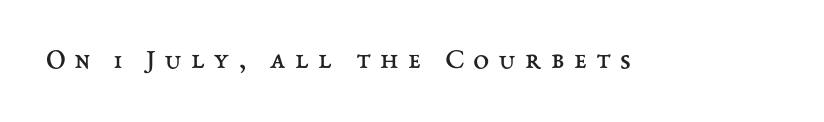
The image shows 29 px regular-weight type, upright; set unusually wide letter spacing (+0.31 em), not underlined; medium stroke contrast and a medium x-height.
